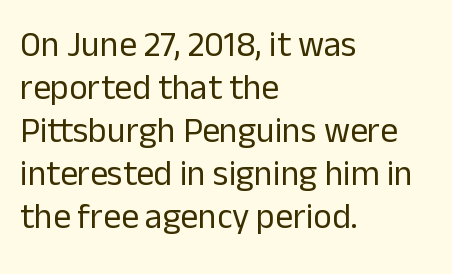
{"serif": "no", "italic": "no", "bold": "no", "weight": "regular", "width": "normal", "stroke_contrast": "low", "x_height": "medium", "monospaced": "no", "underline": "no", "align": "left", "line_spacing_ratio": 1.23, "letter_spacing": "normal", "letter_spacing_em": 0.0, "glyph_px": 35}
